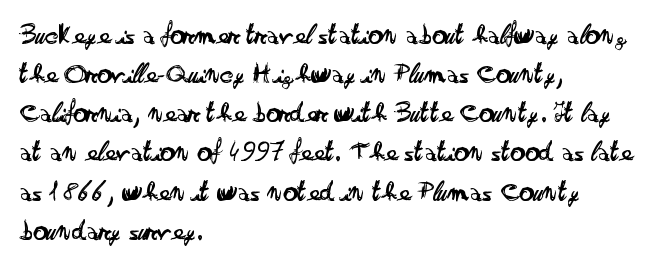
Q: Is the text bold? A: No.
Q: Is the text italic (slanted)? A: No, it is upright.
Q: Is the typeface a serif or a sans-serif typeface? A: Sans-serif.
Q: Is the text underlined? A: No.
Q: How is the paragraph aligned? A: Left-aligned.
Q: Is the spacing between letters normal or unusually wide? A: Normal.
Q: Is the spacing between lines tight, normal or loose? A: Normal.
Q: Width (condensed, normal, or wide)? A: Wide.
Q: Stroke contrast? A: Low.
Q: x-height? A: Small.
Q: Monospaced? A: No.
